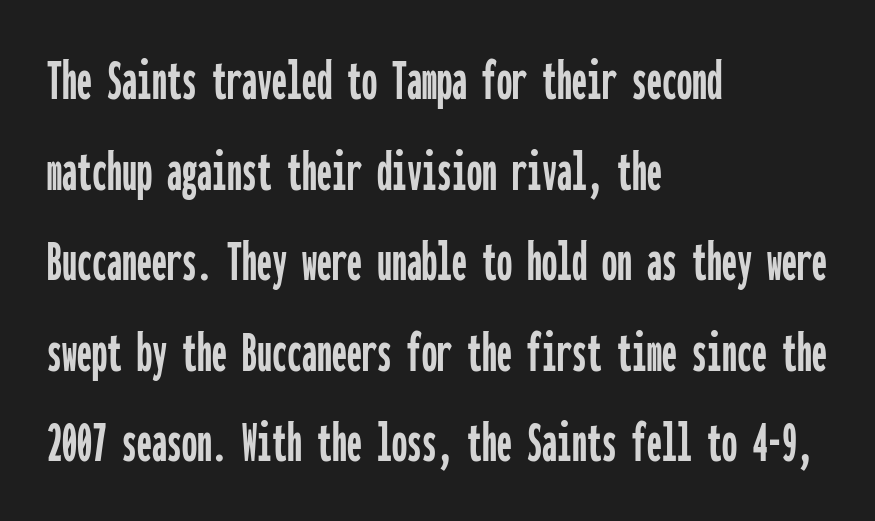
The image shows 60 px condensed sans-serif type, upright, monospaced; set left-aligned, normal line spacing (1.51x), normal letter spacing, not underlined; low stroke contrast and a medium x-height.
